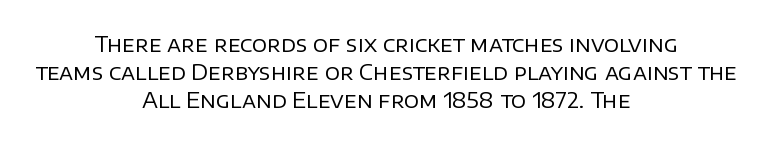
In terms of posture, this sample is upright. The setting favours the middle, as headings and verse often do. This sample uses plain, unmodified letter spacing. Successive baselines arrive at the customary interval. Vertical stems look standard width or narrower in stroke. Only glyphs here, with clear space below each row.
